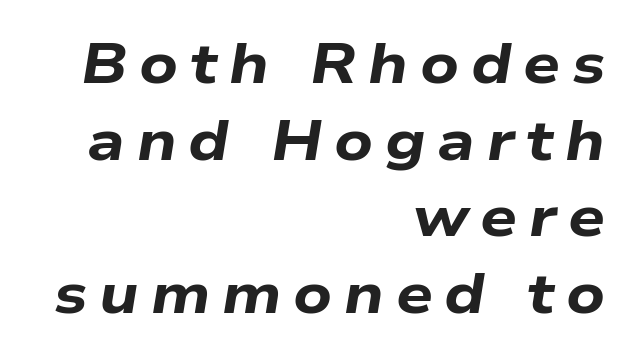
The image shows 58 px bold, wide type, italic (leaning right); set right-aligned, normal line spacing (1.32x), unusually wide letter spacing (+0.2 em), not underlined; low stroke contrast and a medium x-height.
